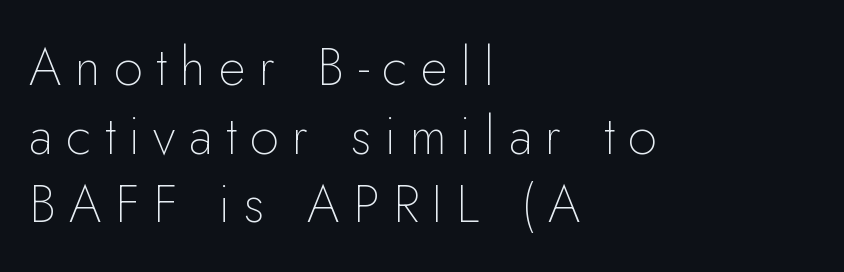
Q: Is the text bold? A: No.
Q: Is the text italic (slanted)? A: No, it is upright.
Q: Is the typeface a serif or a sans-serif typeface? A: Sans-serif.
Q: Is the text underlined? A: No.
Q: How is the paragraph aligned? A: Left-aligned.
Q: Is the spacing between letters normal or unusually wide? A: Unusually wide.
Q: Is the spacing between lines tight, normal or loose? A: Normal.
Q: Width (condensed, normal, or wide)? A: Normal.
Q: Stroke contrast? A: Low.
Q: x-height? A: Small.
Q: Monospaced? A: No.
